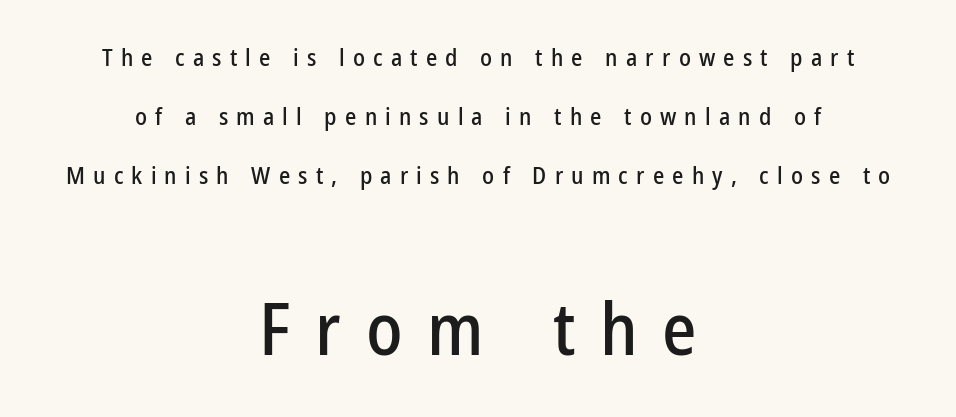
{"serif": "no", "italic": "no", "width": "condensed", "stroke_contrast": "low", "x_height": "medium", "monospaced": "no", "underline": "no", "align": "center", "line_spacing": "loose", "line_spacing_ratio": 2.46, "letter_spacing": "wide", "letter_spacing_em": 0.34, "larger_block": "second", "size_ratio": 3.04, "glyph_px": 73}
